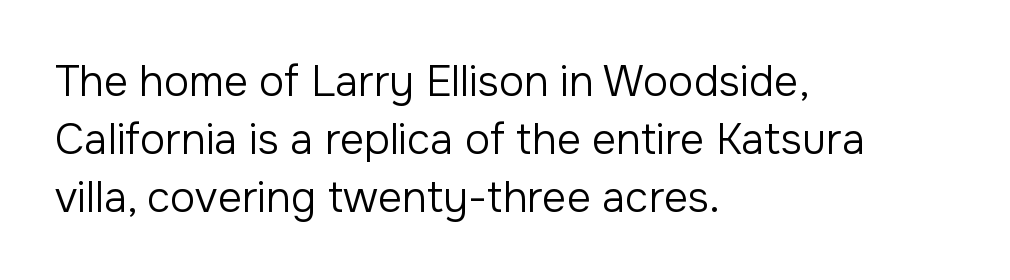
Horizontal alignment here is leftward, the default for most running prose. Each new line begins a customary step beneath the previous one. Notice how the stems are strictly vertical — no italics here. Note the varied advance widths — an 'i' is clearly narrower than an 'm'. This sample uses a sans-serif face.
